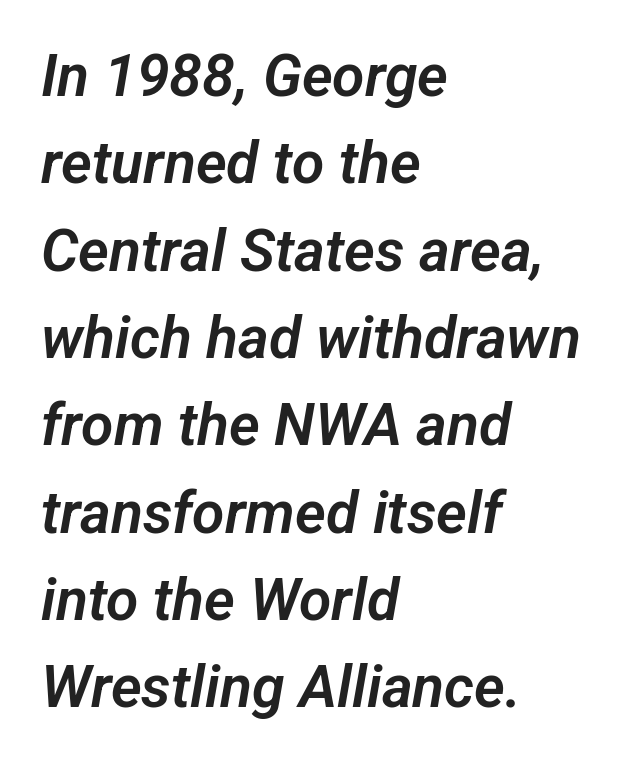
Letters rest on an invisible, unmarked baseline. Character widths vary here, with narrow letters taking less room than wide ones. The face used here is rendered with its standard letterfit. The text block is weighted toward the left margin, trailing off unevenly rightward.
